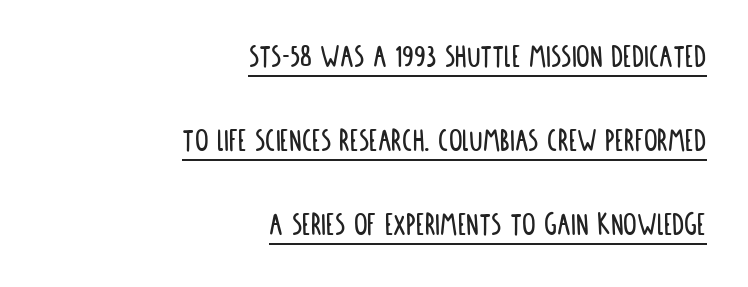
Observe the ordinary spacing: letters are neighbours, not strangers. Students, observe the line beneath the letters — that is underlining. The setting favours the right margin, as signatures and pull-quotes sometimes do. The letters stand upright; this is a roman face. Are there feet on the stems? There aren't — it's a sans. Note the varied advance widths — an 'i' is clearly narrower than an 'm'.
